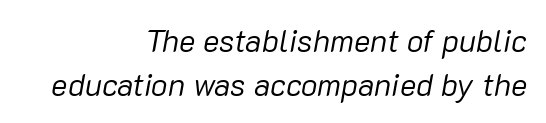
Q: Is the text bold? A: No.
Q: Is the text italic (slanted)? A: Yes, it leans right by about 10 degrees.
Q: Is the text underlined? A: No.
Q: How is the paragraph aligned? A: Right-aligned.
Q: Is the spacing between letters normal or unusually wide? A: Normal.
Q: Is the spacing between lines tight, normal or loose? A: Normal.
Q: Width (condensed, normal, or wide)? A: Normal.
Q: Stroke contrast? A: Low.
Q: x-height? A: Medium.
Q: Monospaced? A: No.
